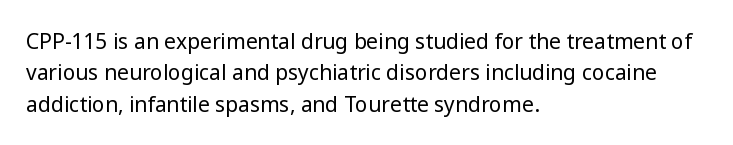
The image shows 21 px text type, upright; set left-aligned, normal line spacing (1.49x), normal letter spacing, not underlined.
